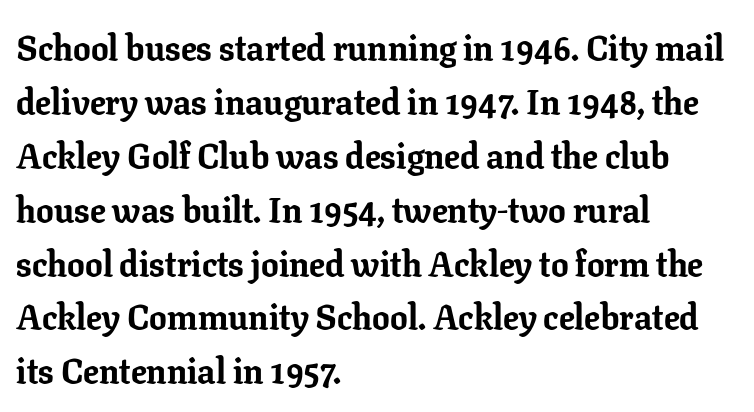
{"serif": "yes", "italic": "no", "bold": "yes", "weight": "bold", "width": "normal", "stroke_contrast": "low", "x_height": "medium", "monospaced": "no", "underline": "no", "align": "left", "line_spacing": "normal", "line_spacing_ratio": 1.54, "letter_spacing": "normal", "letter_spacing_em": 0.0, "glyph_px": 35}
